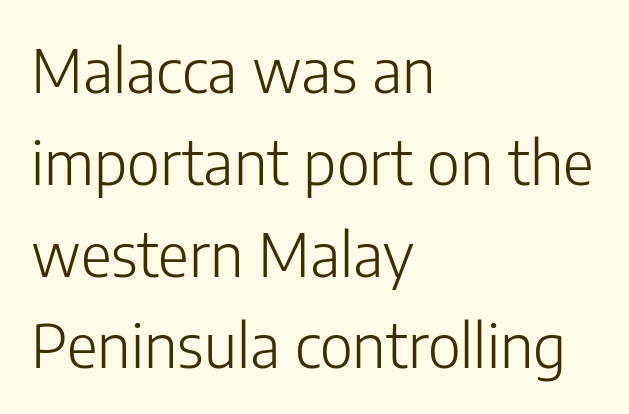
No feet cap the strokes, marking this as sans-serif type. Regarding leading, the lines here are spaced in the standard way. The strip under each line holds only bare page. This sample has the flowing, uneven cadence of proportional lettering.
